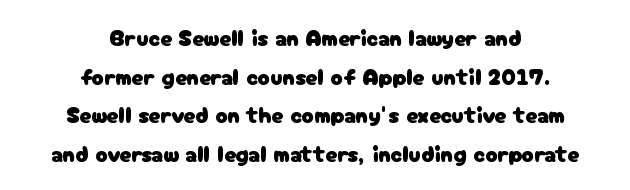
The rag falls on both sides of this text block equally. Compared with typical paragraphs, the rows here are spaced about the same. Posture: straight, roman, zero tilt. Decoration check: the copy has no underline. Default kerning and tracking; the words read as compact shapes.
